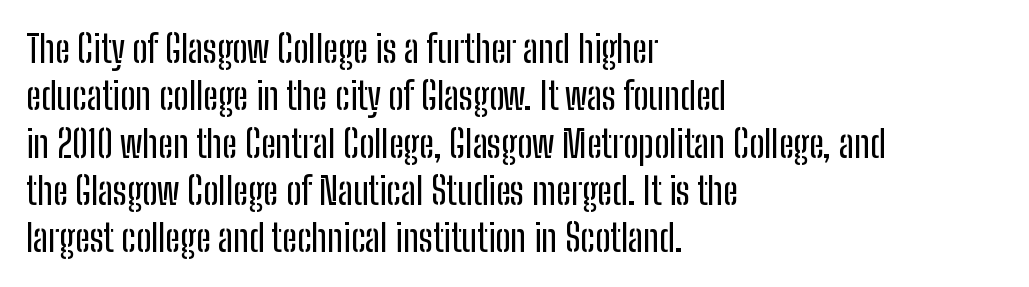
{"serif": "no", "italic": "no", "width": "condensed", "stroke_contrast": "low", "x_height": "medium", "monospaced": "no", "underline": "no", "align": "left", "line_spacing": "normal", "line_spacing_ratio": 1.28, "letter_spacing": "normal", "letter_spacing_em": 0.0, "glyph_px": 37}
